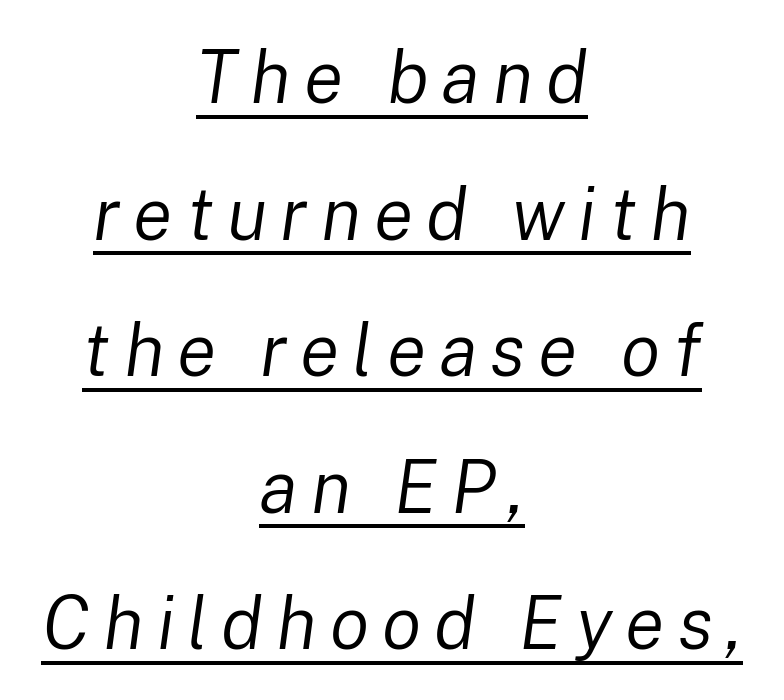
The image shows 73 px regular-weight type, italic (leaning right); set centered, line spacing 1.87x, underlined; low stroke contrast and a medium x-height.
